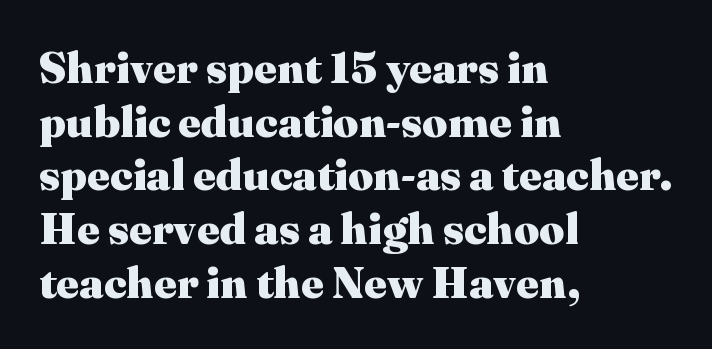
Nobody touched the tracking dial on this one. These lines carry a lot of weight — the face is fully bold. Is this a fixed-width face? No — the glyphs have proportional, varying widths. The setting favours the left margin, as ordinary paragraphs usually do. Is there any slant? The stems are plumb.
